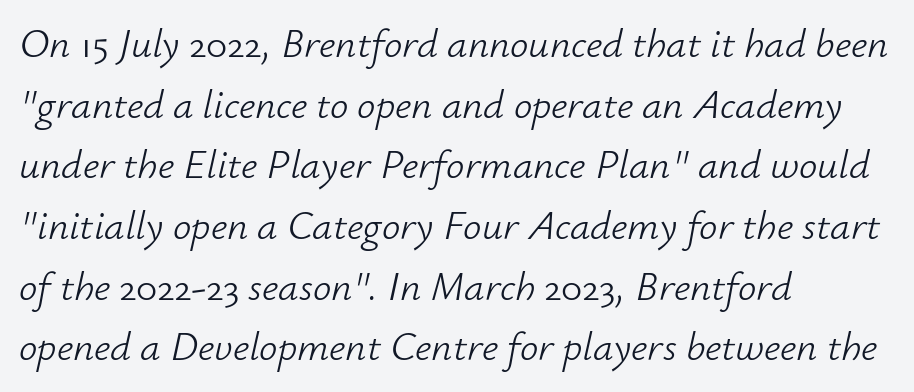
The image shows 41 px light type, italic (leaning right); set left-aligned, normal line spacing (1.48x), normal letter spacing, not underlined; low stroke contrast and a small x-height.
